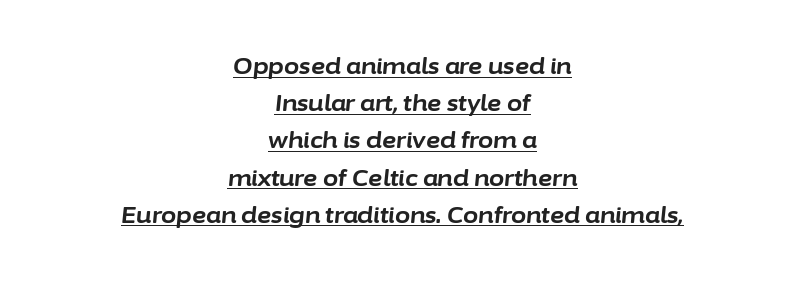
{"italic": "yes", "lean": "right", "slant_degrees": 6, "bold": "yes", "underline": "yes", "align": "center", "line_spacing": "normal", "line_spacing_ratio": 1.69, "letter_spacing": "normal", "letter_spacing_em": 0.0, "glyph_px": 22}
